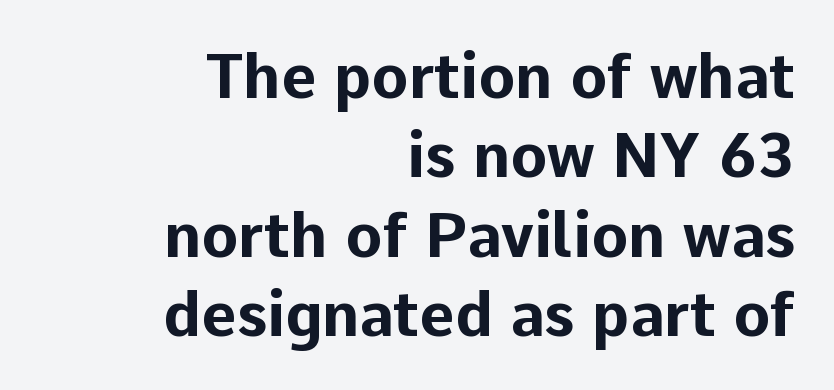
{"serif": "no", "italic": "no", "bold": "yes", "weight": "bold", "width": "normal", "stroke_contrast": "low", "x_height": "medium", "monospaced": "no", "underline": "no", "align": "right", "line_spacing": "normal", "line_spacing_ratio": 1.3, "letter_spacing": "normal", "letter_spacing_em": 0.0, "glyph_px": 61}
